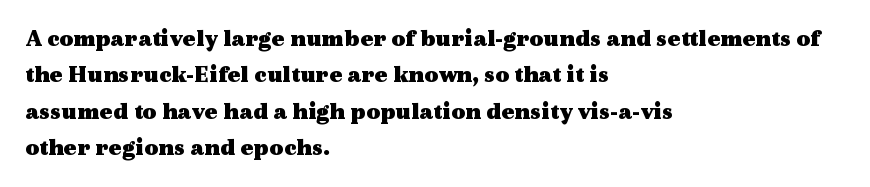
The designer left line spacing at the default. The horizontal fit of the characters is conventional and even. The specimen reads as upright at a glance. The passage shown is not underscored anywhere. The letters are bold, with thick, heavy strokes.
